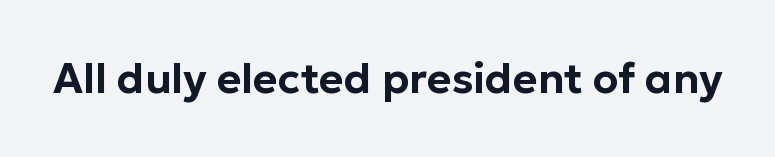
The image shows 42 px sans-serif type, upright; set normal letter spacing, not underlined; low stroke contrast and a medium x-height.
